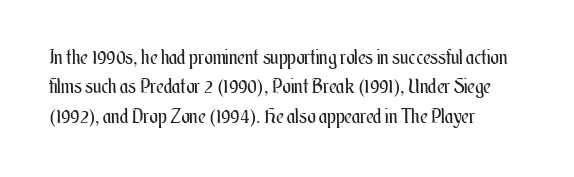
Q: Is the text bold? A: No.
Q: Is the text italic (slanted)? A: No, it is upright.
Q: Is the text underlined? A: No.
Q: How is the paragraph aligned? A: Left-aligned.
Q: Is the spacing between letters normal or unusually wide? A: Normal.
Q: Is the spacing between lines tight, normal or loose? A: Normal.
